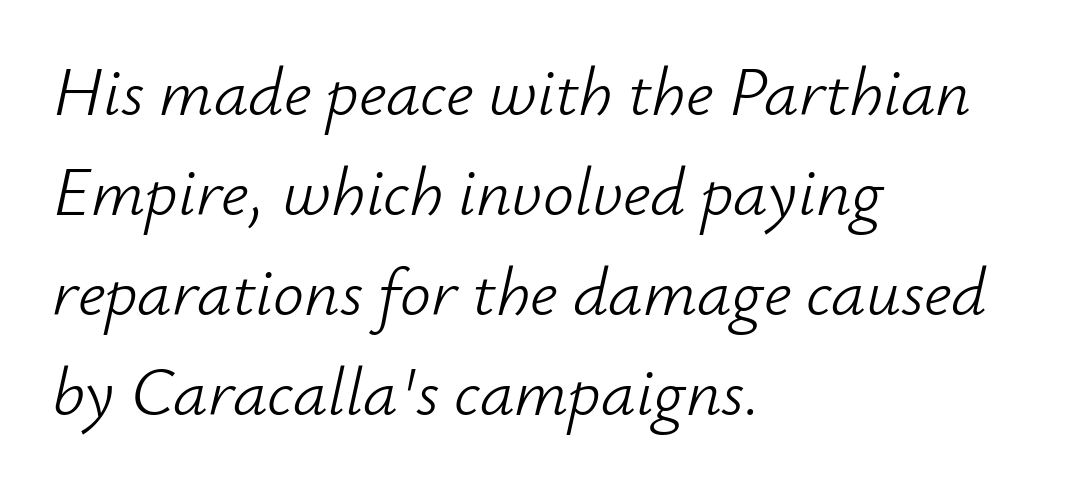
The image shows 69 px light type, italic (leaning right); set left-aligned, normal line spacing (1.45x), normal letter spacing, not underlined; low stroke contrast and a small x-height.
